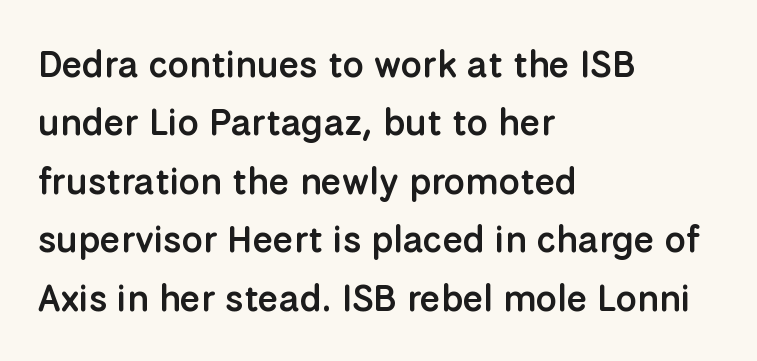
The image shows 37 px semibold sans-serif type, upright; set left-aligned, normal line spacing (1.58x), normal letter spacing, not underlined; low stroke contrast and a medium x-height.
